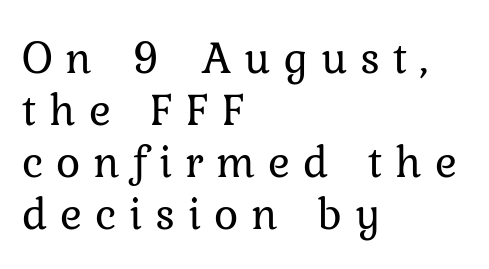
The image shows 46 px regular-weight type, upright; set left-aligned, tight line spacing (1.13x), unusually wide letter spacing (+0.28 em), not underlined; low stroke contrast and a medium x-height.
